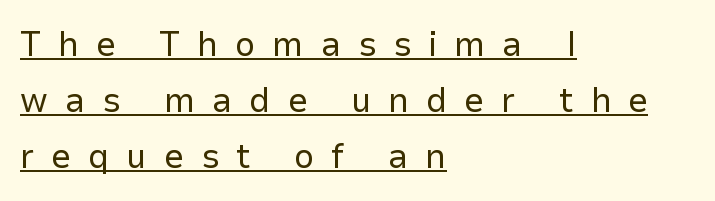
The strokes carry an ordinary text weight at most. Short and long lines alike share a common starting point at left. Compared with typical paragraphs, the rows here are spaced about the same. The glyphs in this specimen are sans serif. Somebody hit Ctrl+U on this one — the words are underlined.
